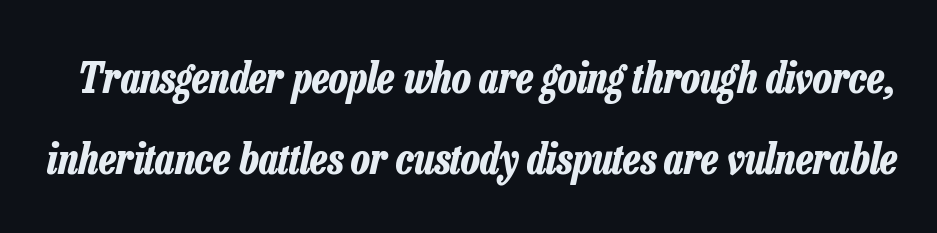
{"italic": "yes", "lean": "right", "slant_degrees": 13, "bold": "yes", "weight": "bold", "width": "condensed", "stroke_contrast": "low", "x_height": "medium", "monospaced": "no", "underline": "no", "line_spacing": "loose", "line_spacing_ratio": 1.94, "letter_spacing": "normal", "letter_spacing_em": 0.0, "glyph_px": 42}
